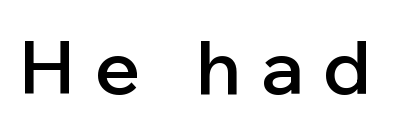
Ordinary non-slanted type is in use. Typographic density is moderately raised because the face is semibold. The passage shown has open, widely tracked lettering throughout. The passage shown is typeset with a sans-serif family. The foot of each line stays bare and open.
